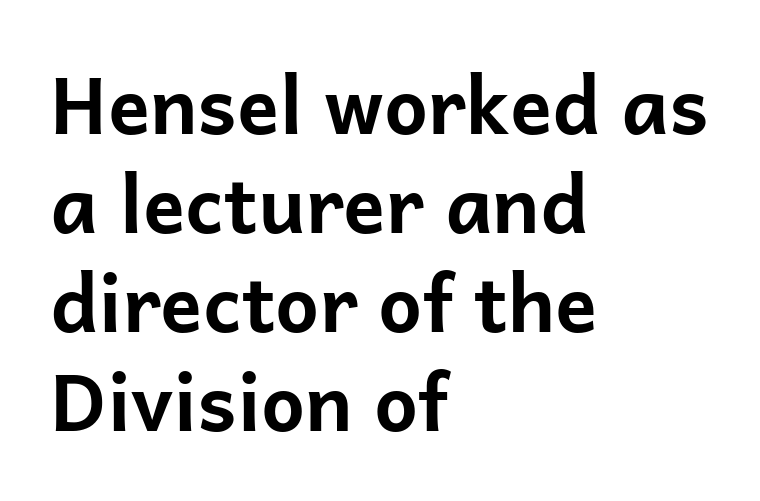
The image shows 78 px bold sans-serif type, upright; set left-aligned, normal line spacing (1.27x), normal letter spacing, not underlined; low stroke contrast and a medium x-height.
